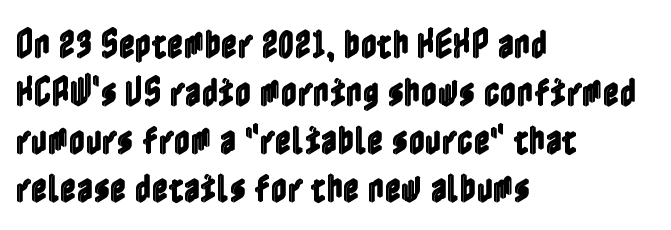
Tall strokes in this sample are plumb rather than angled. Leading matches the norm, producing a regular column. Standard letterfit; no display-style spreading of the glyphs. Is the block centered? No — it sits flush against the left margin. The zone under the glyphs is completely vacant.
